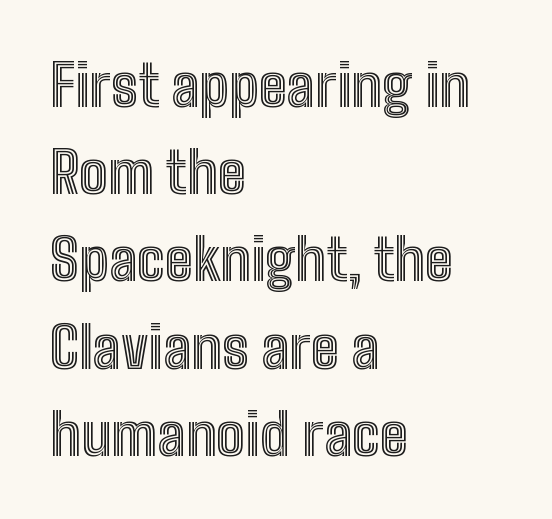
{"italic": "no", "width": "condensed", "x_height": "medium", "monospaced": "no", "underline": "no", "align": "left", "line_spacing": "normal", "line_spacing_ratio": 1.53, "letter_spacing": "normal", "letter_spacing_em": 0.0, "glyph_px": 57}
